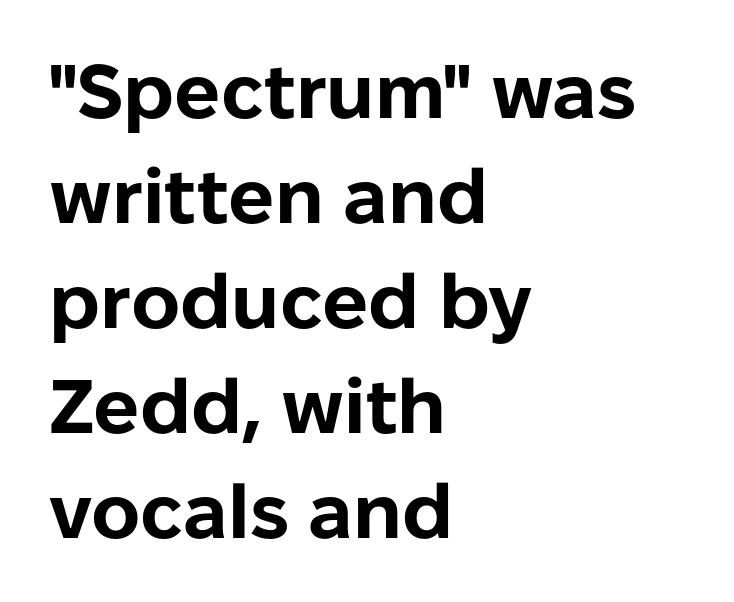
The image shows 76 px bold sans-serif type, upright; set left-aligned, normal line spacing (1.38x), normal letter spacing, not underlined; low stroke contrast and a medium x-height.
